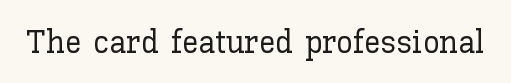
Q: Is the text italic (slanted)? A: No, it is upright.
Q: Is the text underlined? A: No.
Q: Is the spacing between letters normal or unusually wide? A: Normal.
Q: Width (condensed, normal, or wide)? A: Normal.
Q: Stroke contrast? A: Low.
Q: x-height? A: Medium.
Q: Monospaced? A: No.
